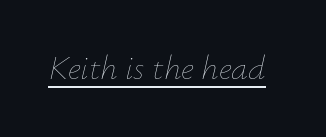
{"italic": "yes", "lean": "right", "slant_degrees": 12, "bold": "no", "weight": "thin", "width": "normal", "stroke_contrast": "low", "x_height": "small", "monospaced": "no", "underline": "yes", "letter_spacing": "normal", "letter_spacing_em": 0.0, "glyph_px": 34}
